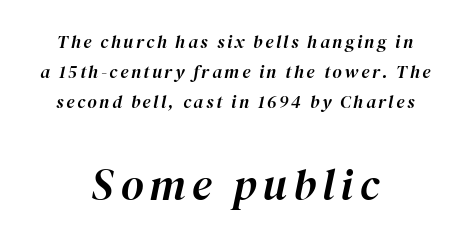
{"italic": "yes", "lean": "right", "slant_degrees": 12, "width": "normal", "stroke_contrast": "high", "x_height": "medium", "monospaced": "no", "underline": "no", "align": "center", "line_spacing": "normal", "line_spacing_ratio": 1.66, "larger_block": "second", "size_ratio": 2.44, "glyph_px": 44}
